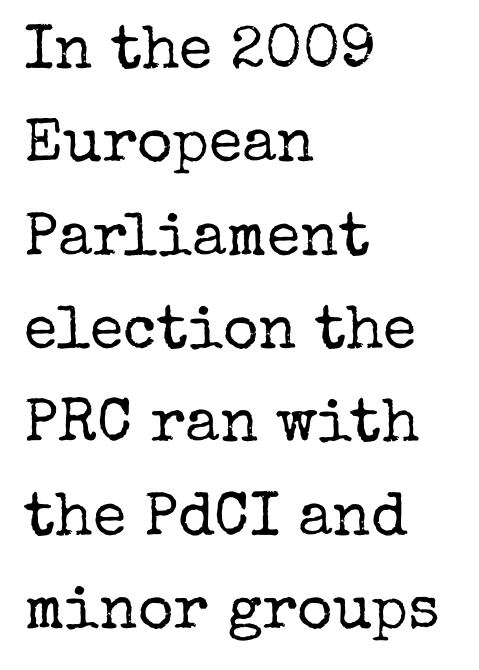
Plain, unruled lines of type. In terms of posture, this sample is upright. Glyph-to-glyph distance matches everyday printed text. Whoever set this chose a conventional vertical rhythm. The characters display serif detailing at their extremities.
